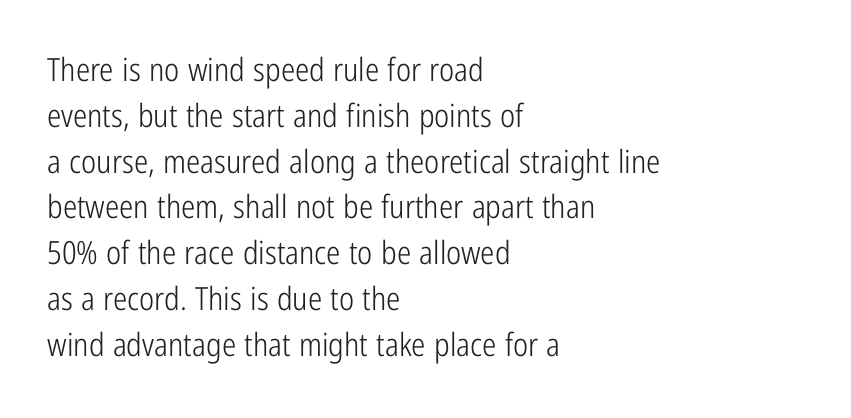
{"serif": "no", "italic": "no", "bold": "no", "weight": "light", "width": "condensed", "stroke_contrast": "low", "x_height": "medium", "monospaced": "no", "underline": "no", "align": "left", "line_spacing": "normal", "line_spacing_ratio": 1.43, "letter_spacing": "normal", "letter_spacing_em": 0.0, "glyph_px": 32}
